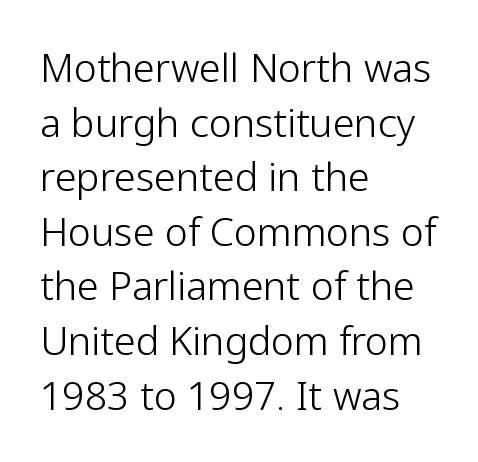
{"serif": "no", "italic": "no", "bold": "no", "weight": "light", "width": "normal", "stroke_contrast": "low", "x_height": "medium", "monospaced": "no", "underline": "no", "align": "left", "line_spacing": "normal", "line_spacing_ratio": 1.4, "letter_spacing": "normal", "letter_spacing_em": 0.0, "glyph_px": 39}
